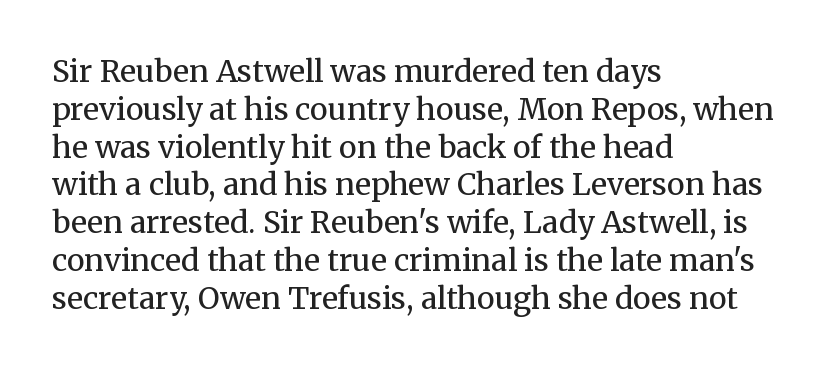
This sample uses plain, unmodified letter spacing. Heaviness? Minimal to ordinary, like unemphasized prose. The typography opts for an upright posture over an oblique one. One glance says typical: line gaps are just what's usual. These lines are rendered in a variable-pitch font.
